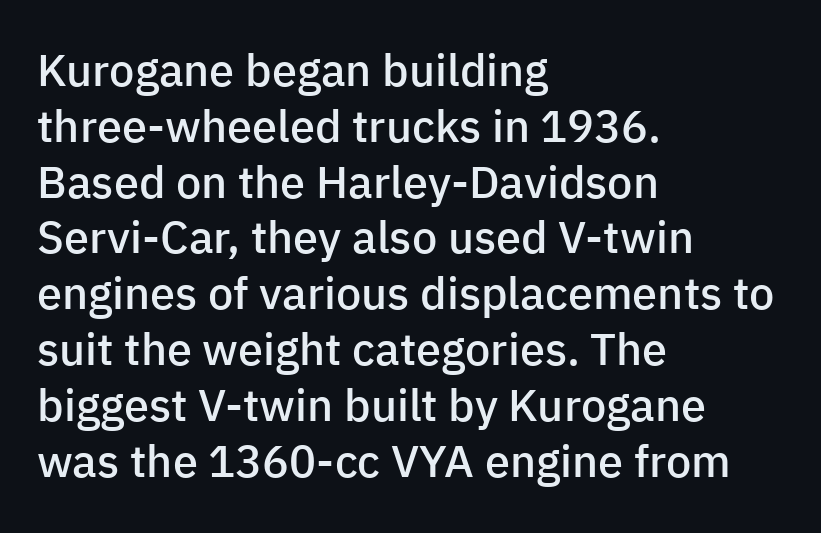
Q: Is the text bold? A: Semi-bold.
Q: Is the text italic (slanted)? A: No, it is upright.
Q: Is the typeface a serif or a sans-serif typeface? A: Sans-serif.
Q: Is the text underlined? A: No.
Q: How is the paragraph aligned? A: Left-aligned.
Q: Is the spacing between letters normal or unusually wide? A: Normal.
Q: Width (condensed, normal, or wide)? A: Normal.
Q: Stroke contrast? A: Low.
Q: x-height? A: Medium.
Q: Monospaced? A: No.
